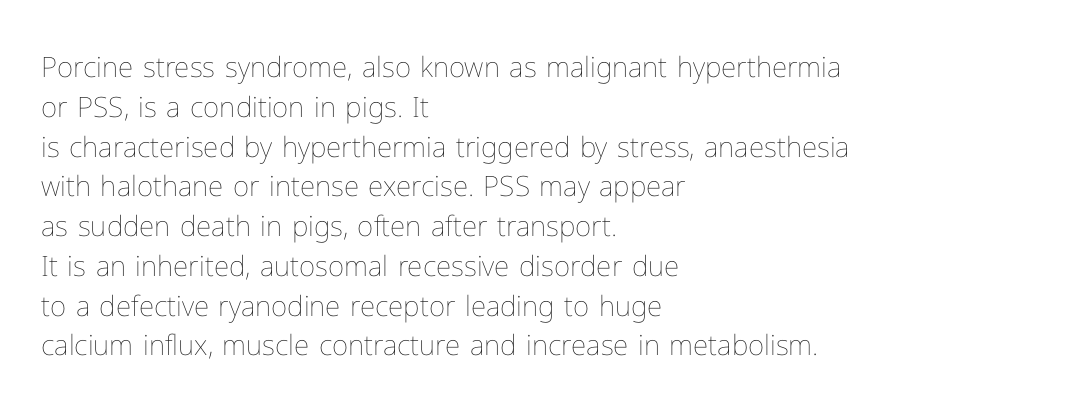
Nope, not italic — everything's standing straight. Plain, unruled lines of type. Stems here are at most as thick as an everyday book face. The tracking reads as untouched default to a designer's eye. Here the designer chose a conventional face with non-uniform glyph widths. Short and long lines alike share a common starting point at left.
